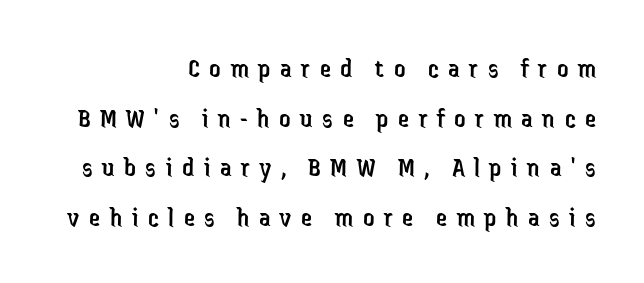
Q: Is the text bold? A: No.
Q: Is the text italic (slanted)? A: No, it is upright.
Q: Is the typeface a serif or a sans-serif typeface? A: Sans-serif.
Q: Is the text underlined? A: No.
Q: How is the paragraph aligned? A: Right-aligned.
Q: Is the spacing between letters normal or unusually wide? A: Unusually wide.
Q: Width (condensed, normal, or wide)? A: Condensed.
Q: Stroke contrast? A: Low.
Q: x-height? A: Medium.
Q: Monospaced? A: No.
